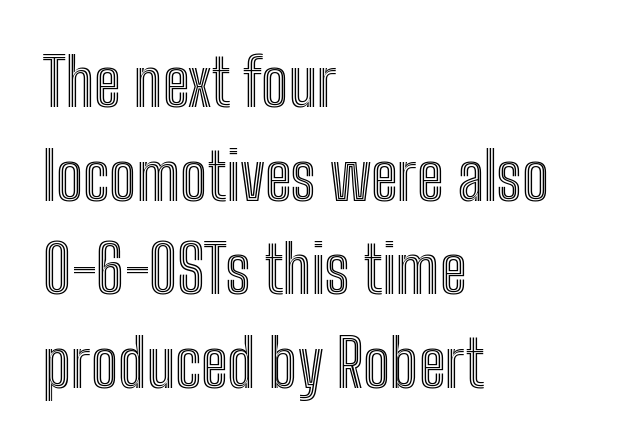
Q: Is the text italic (slanted)? A: No, it is upright.
Q: Is the text underlined? A: No.
Q: How is the paragraph aligned? A: Left-aligned.
Q: Is the spacing between letters normal or unusually wide? A: Normal.
Q: Is the spacing between lines tight, normal or loose? A: Normal.
Q: Width (condensed, normal, or wide)? A: Condensed.
Q: x-height? A: Medium.
Q: Monospaced? A: No.
